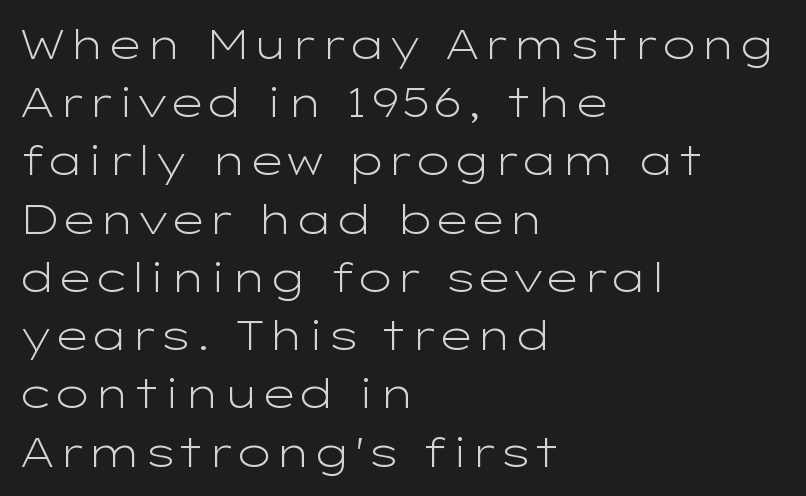
{"serif": "no", "italic": "no", "bold": "no", "weight": "light", "width": "wide", "stroke_contrast": "low", "x_height": "medium", "monospaced": "no", "underline": "no", "align": "left", "line_spacing": "normal", "line_spacing_ratio": 1.42, "letter_spacing": "normal", "letter_spacing_em": 0.0, "glyph_px": 41}
